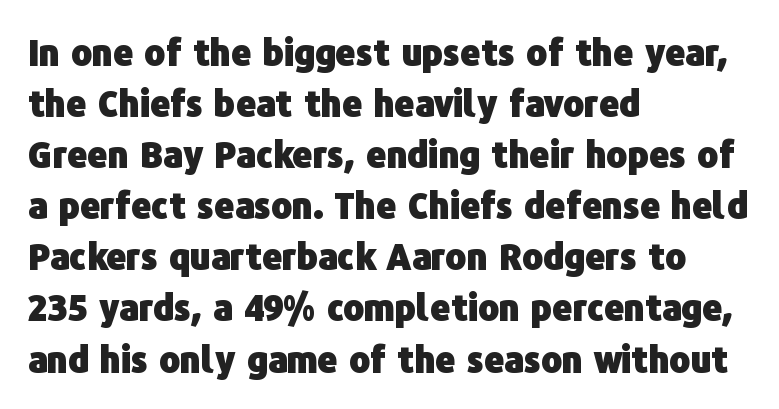
The image shows 35 px heavy sans-serif type, upright; set left-aligned, normal line spacing (1.46x), normal letter spacing, not underlined; low stroke contrast and a medium x-height.
